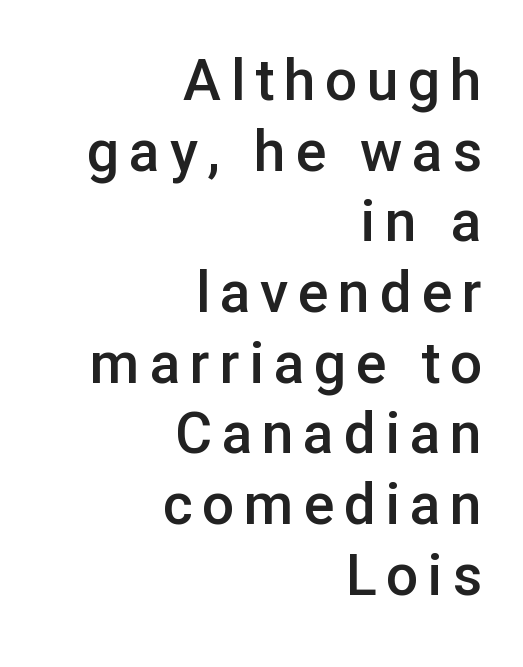
The image shows 57 px semibold sans-serif type, upright; set right-aligned, line spacing 1.24x, not underlined; low stroke contrast and a medium x-height.
